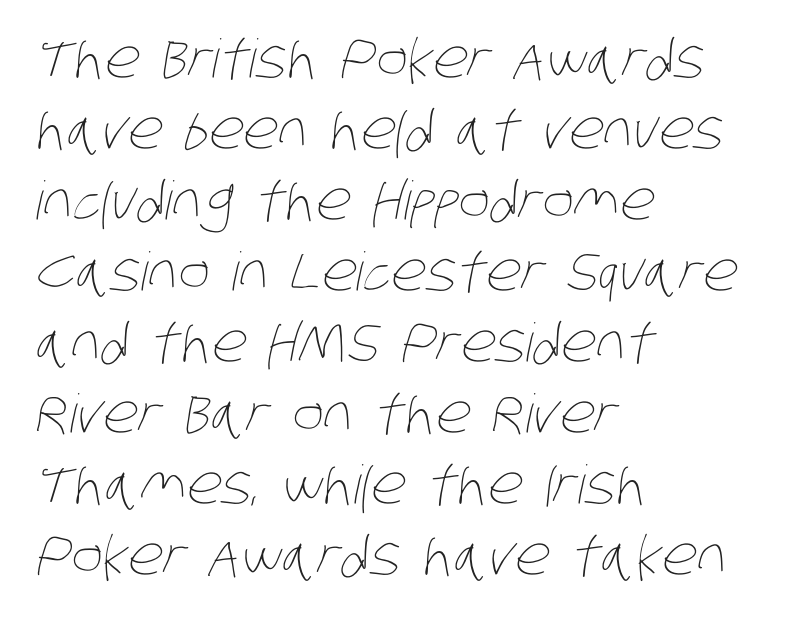
This sample is left-justified, so line endings fall wherever the words run out. Default kerning and tracking; the words read as compact shapes. Heaviness? Minimal to ordinary, like unemphasized prose. A bare baseline throughout the passage. Do the characters align in a grid? No, the font is proportional. Reading down the column, the eye jumps a familiar distance to each next line.
